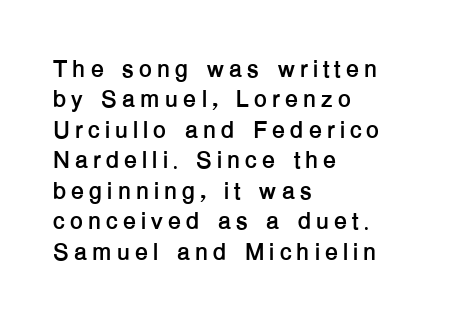
A bare baseline throughout the passage. You can tell it's not italic because the verticals are truly vertical. Display-style spreading of the glyphs; the letterfit is very open. Is the block centered? No — it sits flush against the left margin.
